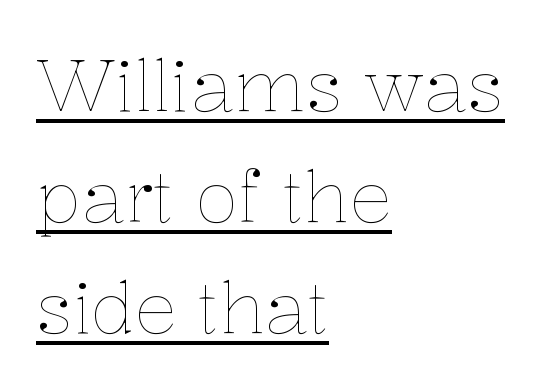
Q: Is the text bold? A: No.
Q: Is the text italic (slanted)? A: No, it is upright.
Q: Is the text underlined? A: Yes.
Q: How is the paragraph aligned? A: Left-aligned.
Q: Is the spacing between letters normal or unusually wide? A: Normal.
Q: Is the spacing between lines tight, normal or loose? A: Normal.
Q: Width (condensed, normal, or wide)? A: Normal.
Q: Stroke contrast? A: Low.
Q: x-height? A: Medium.
Q: Monospaced? A: No.
